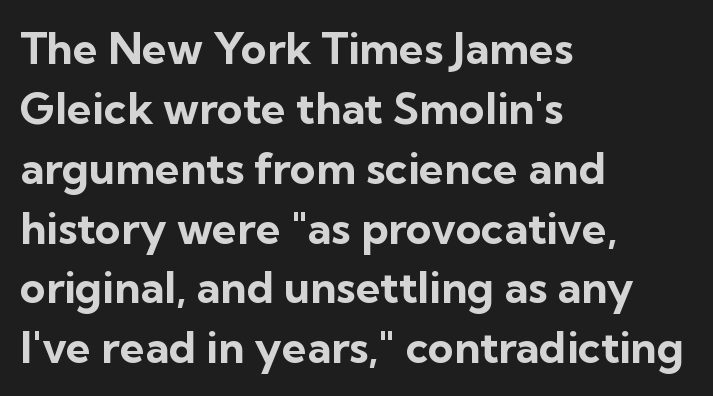
Q: Is the text bold? A: Yes.
Q: Is the text italic (slanted)? A: No, it is upright.
Q: Is the typeface a serif or a sans-serif typeface? A: Sans-serif.
Q: Is the text underlined? A: No.
Q: How is the paragraph aligned? A: Left-aligned.
Q: Is the spacing between letters normal or unusually wide? A: Normal.
Q: Is the spacing between lines tight, normal or loose? A: Normal.
Q: Width (condensed, normal, or wide)? A: Normal.
Q: Stroke contrast? A: Low.
Q: x-height? A: Medium.
Q: Monospaced? A: No.
